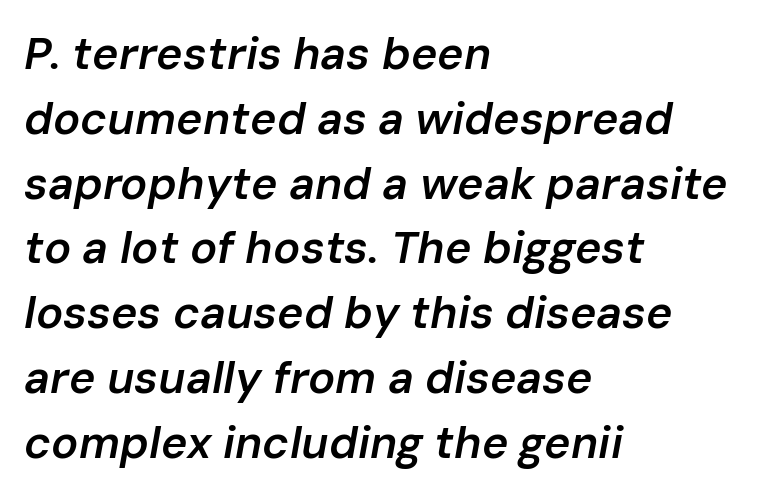
Q: Is the text bold? A: Semi-bold.
Q: Is the text italic (slanted)? A: Yes, it leans right by about 10 degrees.
Q: Is the text underlined? A: No.
Q: How is the paragraph aligned? A: Left-aligned.
Q: Is the spacing between letters normal or unusually wide? A: Normal.
Q: Is the spacing between lines tight, normal or loose? A: Normal.
Q: Width (condensed, normal, or wide)? A: Normal.
Q: Stroke contrast? A: Low.
Q: x-height? A: Medium.
Q: Monospaced? A: No.
